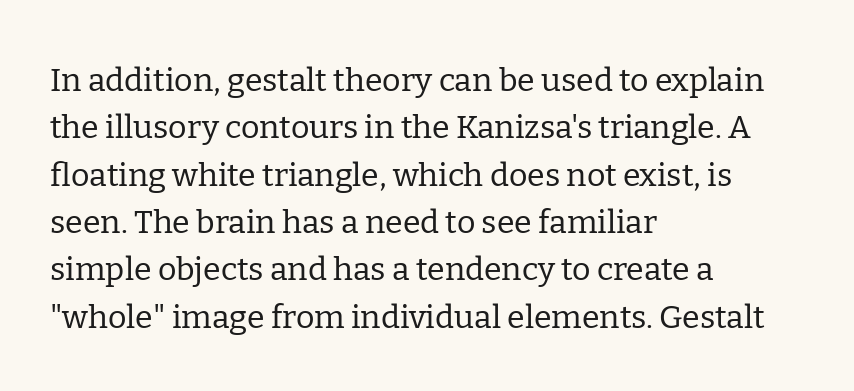
Q: Is the text bold? A: No.
Q: Is the text italic (slanted)? A: No, it is upright.
Q: Is the typeface a serif or a sans-serif typeface? A: Serif.
Q: Is the text underlined? A: No.
Q: How is the paragraph aligned? A: Left-aligned.
Q: Is the spacing between letters normal or unusually wide? A: Normal.
Q: Is the spacing between lines tight, normal or loose? A: Normal.
Q: Width (condensed, normal, or wide)? A: Normal.
Q: Stroke contrast? A: Low.
Q: x-height? A: Medium.
Q: Monospaced? A: No.
